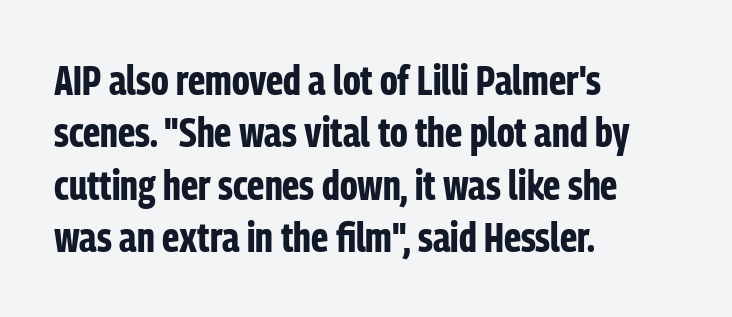
{"serif": "no", "italic": "no", "bold": "yes", "weight": "bold", "width": "condensed", "stroke_contrast": "low", "x_height": "medium", "monospaced": "no", "underline": "no", "align": "left", "line_spacing": "normal", "line_spacing_ratio": 1.25, "letter_spacing": "normal", "letter_spacing_em": 0.0, "glyph_px": 42}
